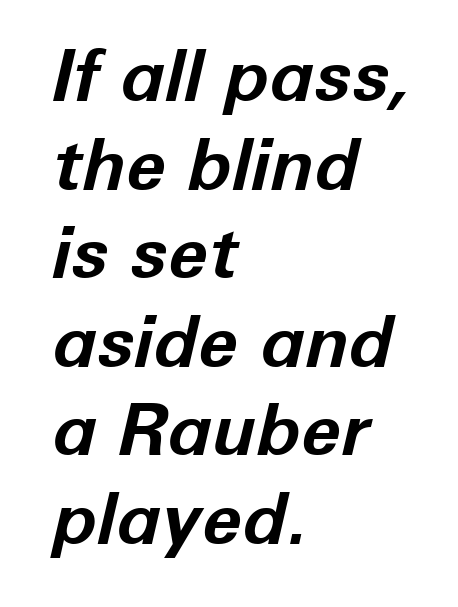
The image shows 72 px bold type, italic (leaning right); set left-aligned, line spacing 1.23x, normal letter spacing, not underlined; low stroke contrast and a medium x-height.
